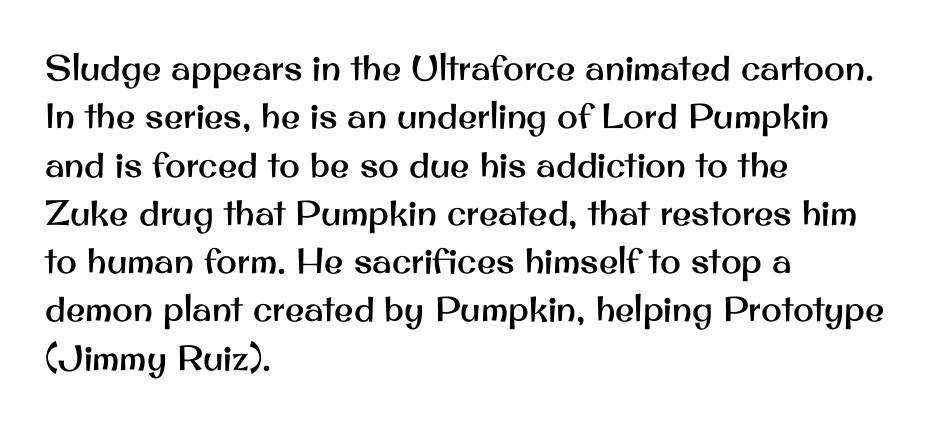
{"serif": "no", "italic": "no", "width": "normal", "stroke_contrast": "medium", "x_height": "small", "monospaced": "no", "underline": "no", "align": "left", "line_spacing": "normal", "line_spacing_ratio": 1.38, "letter_spacing": "normal", "letter_spacing_em": 0.0, "glyph_px": 35}
